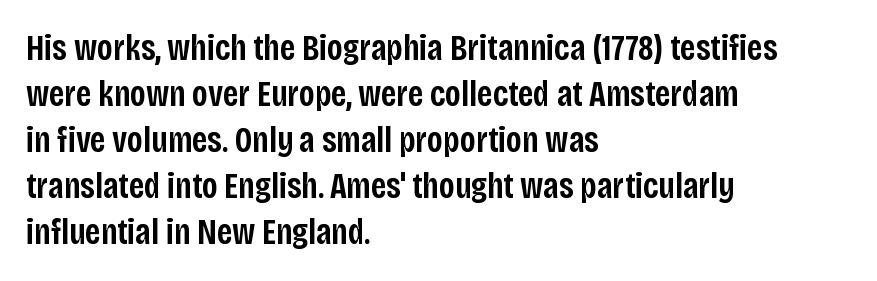
{"serif": "no", "italic": "no", "bold": "semi", "weight": "semibold", "width": "condensed", "stroke_contrast": "low", "x_height": "large", "monospaced": "no", "underline": "no", "align": "left", "line_spacing": "normal", "line_spacing_ratio": 1.28, "letter_spacing": "normal", "letter_spacing_em": 0.0, "glyph_px": 36}
